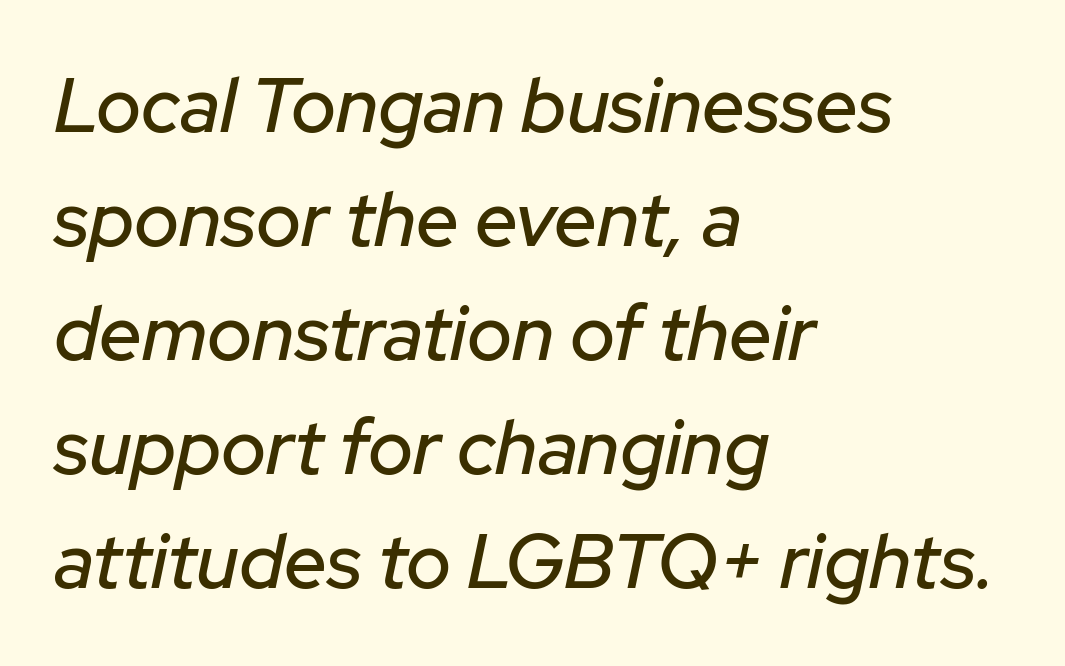
The horizontal fit of the characters is conventional and even. The letters are slanted; this is an italic face. Is the block centered? No — it sits flush against the left margin. The face used here is proportionally spaced, like ordinary book or web type. Unmarked baselines from the first word to the last. What's the leading like? Ordinary, nothing unusual.
